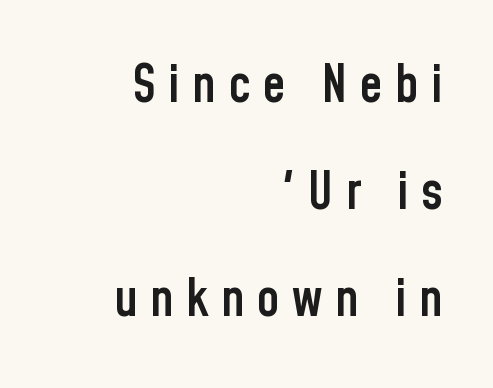
The image shows 52 px semibold, condensed sans-serif type, upright; set right-aligned, loose line spacing (2.06x), unusually wide letter spacing (+0.23 em), not underlined; low stroke contrast and a medium x-height.
